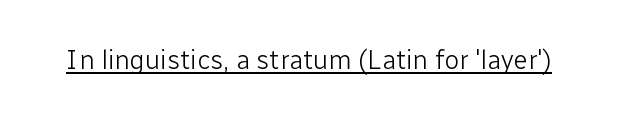
Vertical stems look standard width or narrower in stroke. This sample carries an underscore along the baseline area. Notice how the stems are strictly vertical — no italics here. Spacing between characters is what you'd get straight out of the box.
